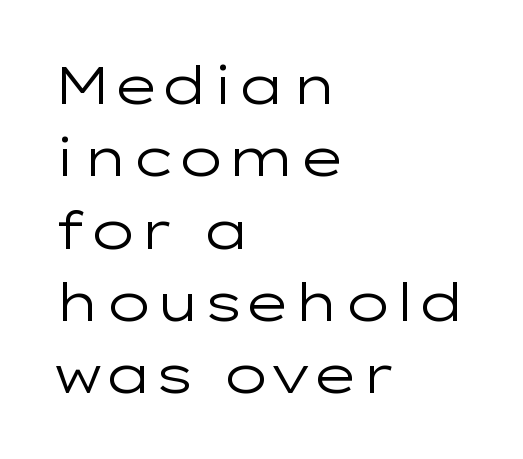
Q: Is the text bold? A: No.
Q: Is the text italic (slanted)? A: No, it is upright.
Q: Is the typeface a serif or a sans-serif typeface? A: Sans-serif.
Q: Is the text underlined? A: No.
Q: How is the paragraph aligned? A: Left-aligned.
Q: Is the spacing between letters normal or unusually wide? A: Normal.
Q: Is the spacing between lines tight, normal or loose? A: Normal.
Q: Width (condensed, normal, or wide)? A: Wide.
Q: Stroke contrast? A: Low.
Q: x-height? A: Medium.
Q: Monospaced? A: No.
